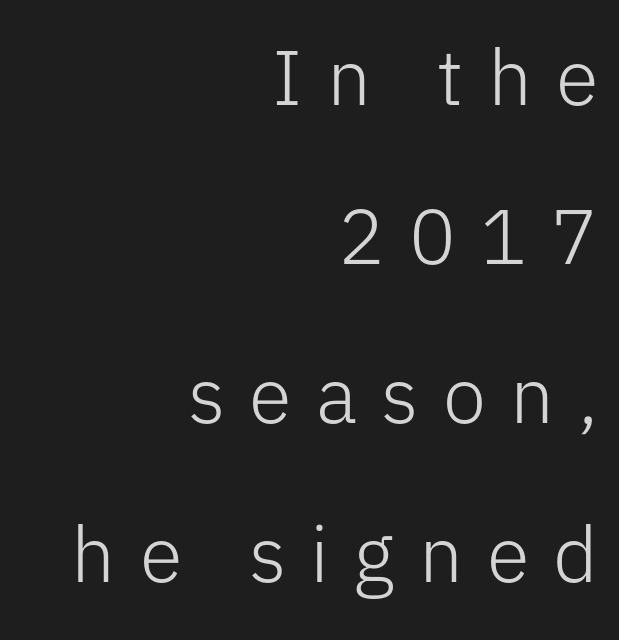
The rendering uses a large line-height, opening up the rows. The strokes are not fattened; the text isn't bold. How are the letters spaced? Widely, with obvious added tracking. The characters display no serif detailing; their extremities are plain.
